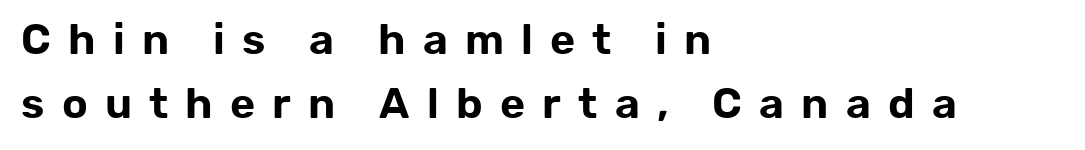
Is the letter spacing exaggerated? Yes — the characters are pushed far apart. Are there feet on the stems? There aren't — it's a sans. The lines are quadded left. Note the varied advance widths — an 'i' is clearly narrower than an 'm'. This rendering features lettering with no underline.
